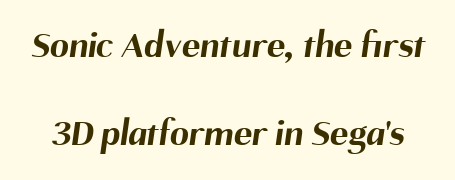
Rows of type keep a wide berth in the vertical direction. These lines are composed in type without serifs. Clear beneath every line of the passage. Between one letter and the next there's only the usual sliver of space. Typographic density is high because the face is bold. The letters advance in unequal steps, a hallmark of proportional type.
